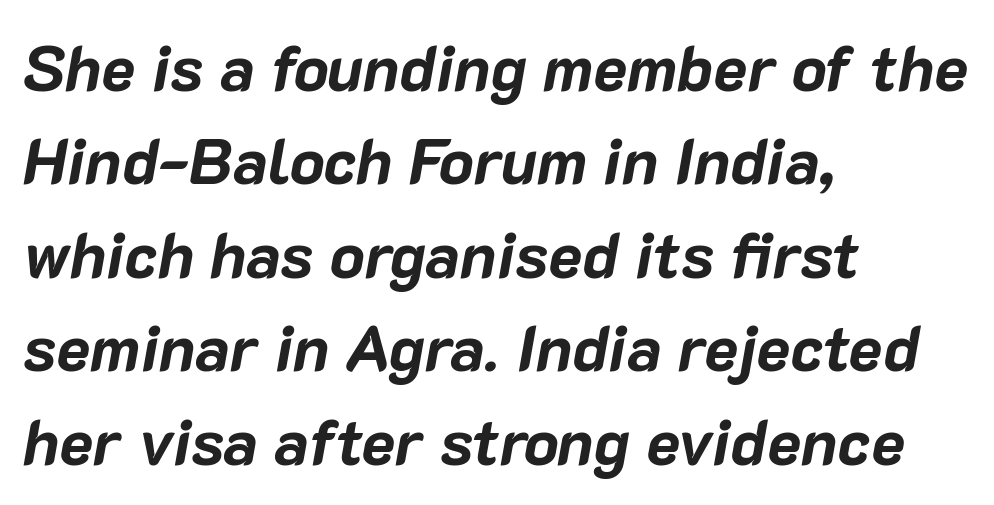
Rendered with sloped, italic letterforms. Decoration check: the copy has no underline. The passage shown has conventional tracking throughout. Leading matches the norm, producing a regular column. The lines are quadded left. The typesetting leans heavy: a genuine bold.
